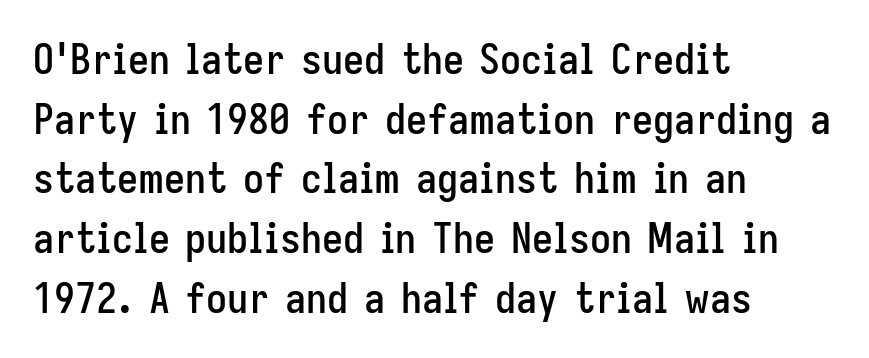
The image shows 42 px condensed sans-serif type, upright; set left-aligned, normal line spacing (1.42x), normal letter spacing, not underlined; low stroke contrast and a medium x-height.
